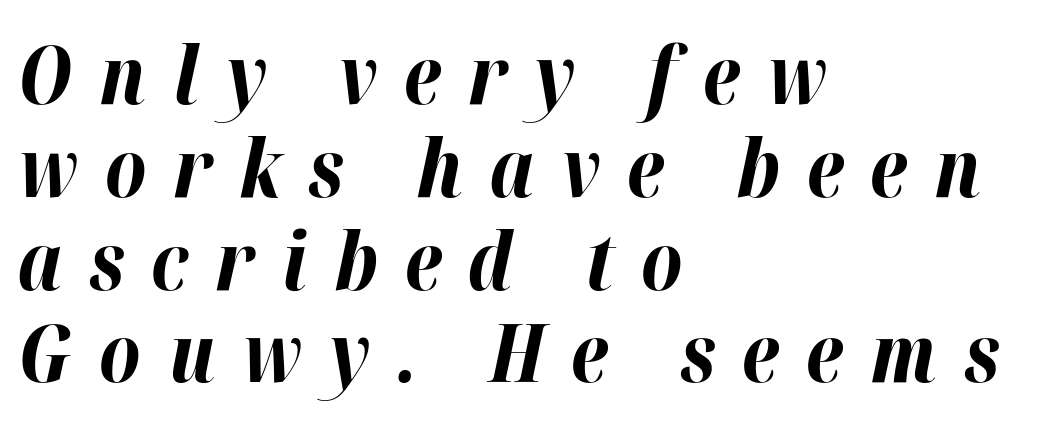
{"italic": "yes", "lean": "right", "slant_degrees": 12, "bold": "yes", "weight": "bold", "width": "normal", "stroke_contrast": "high", "x_height": "medium", "monospaced": "no", "underline": "no", "align": "left", "line_spacing_ratio": 1.16, "letter_spacing": "wide", "letter_spacing_em": 0.34, "glyph_px": 80}
